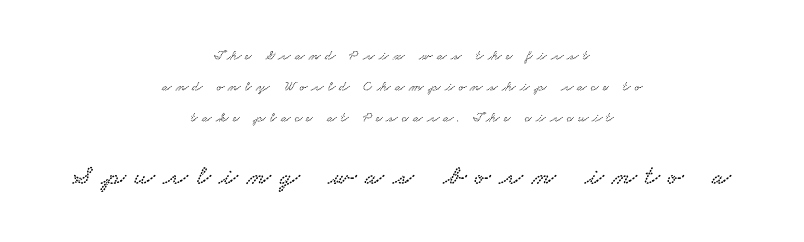
The image shows 28 px wide serif type; set centered, loose line spacing (2.2x), unusually wide letter spacing (+0.31 em), not underlined; the second (bottom) block is 2.0x larger; low stroke contrast and a small x-height.
